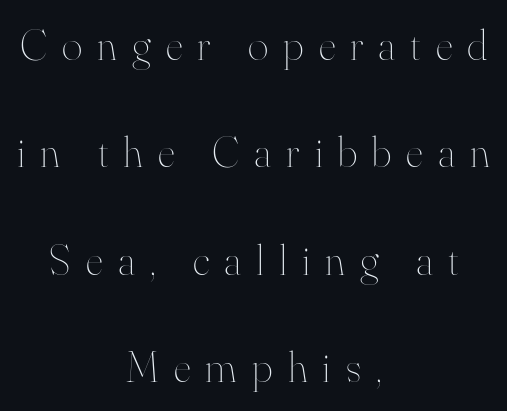
The image shows 44 px thin type, upright; set centered, loose line spacing (2.44x), unusually wide letter spacing (+0.34 em), not underlined; high stroke contrast and a small x-height.
